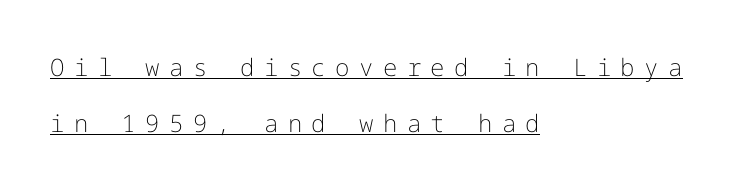
{"italic": "no", "bold": "no", "underline": "yes", "align": "left", "line_spacing": "loose", "line_spacing_ratio": 2.33, "letter_spacing": "wide", "letter_spacing_em": 0.39, "glyph_px": 24}
